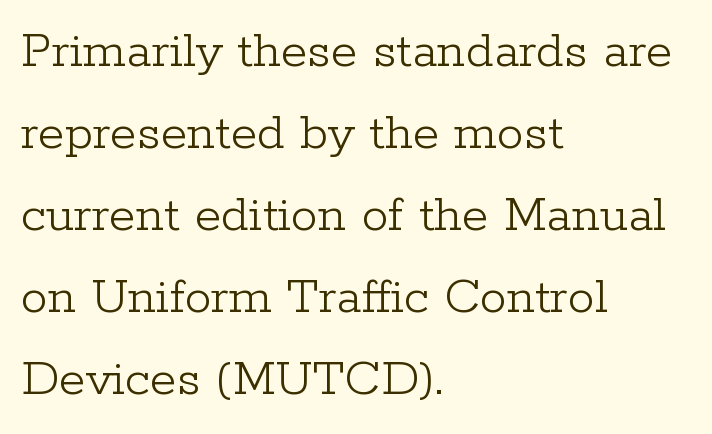
This is serif lettering, the kind often seen in printed books. The rendering uses natural spacing where letterforms have individual widths. The lines are quadded left. Rows of type keep a routine distance in the vertical direction. The letters look calm and open, with moderate or lighter stems.
